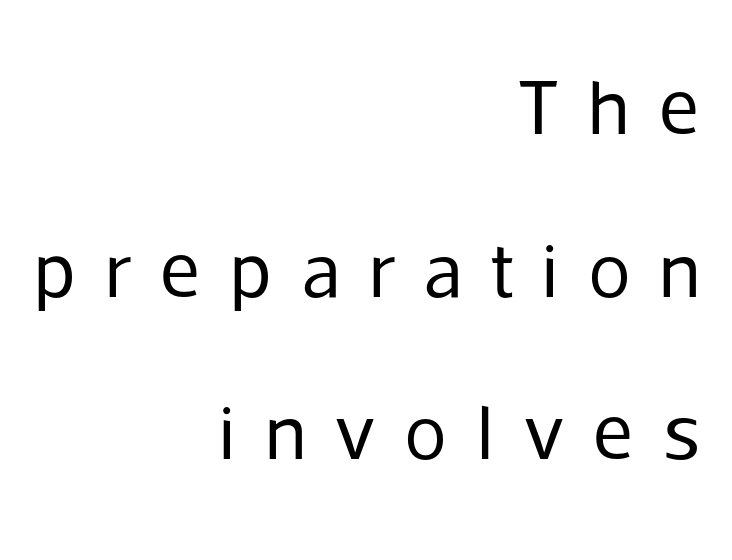
{"serif": "no", "italic": "no", "bold": "no", "weight": "regular", "width": "normal", "stroke_contrast": "low", "x_height": "medium", "monospaced": "no", "underline": "no", "align": "right", "line_spacing": "loose", "line_spacing_ratio": 2.06, "letter_spacing": "wide", "letter_spacing_em": 0.36, "glyph_px": 79}
